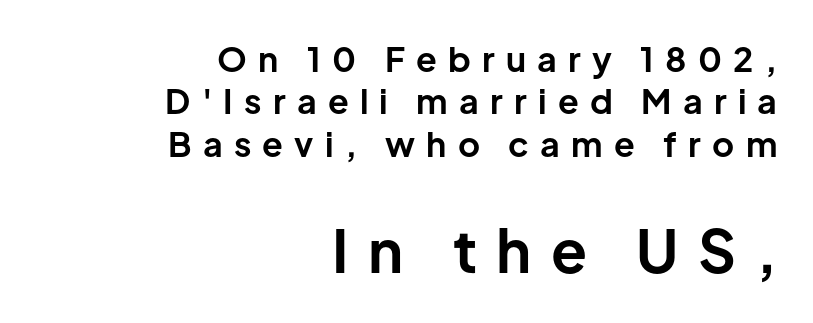
The image shows 59 px bold sans-serif type, upright; set right-aligned, normal line spacing (1.25x), unusually wide letter spacing (+0.33 em), not underlined; the second (bottom) block is 1.74x larger; low stroke contrast and a medium x-height.
